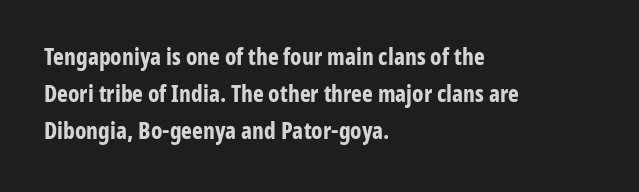
The image shows 23 px bold type, upright; set left-aligned, normal line spacing (1.6x), normal letter spacing, not underlined.
